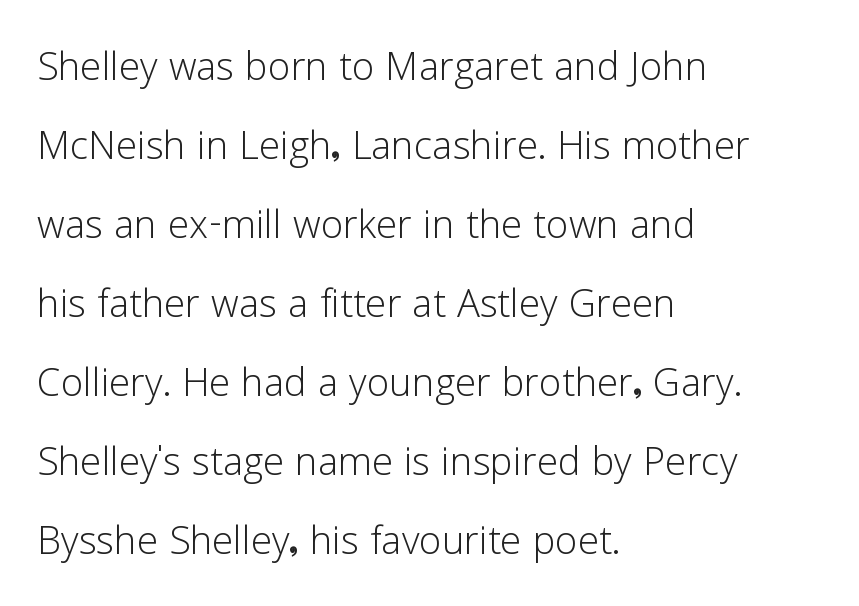
{"serif": "no", "italic": "no", "bold": "no", "weight": "light", "width": "normal", "stroke_contrast": "low", "x_height": "medium", "monospaced": "no", "underline": "no", "align": "left", "line_spacing": "normal", "line_spacing_ratio": 1.55, "letter_spacing": "normal", "letter_spacing_em": 0.0, "glyph_px": 51}
